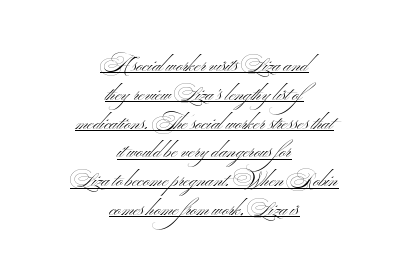
{"bold": "no", "underline": "yes", "align": "center", "line_spacing": "normal", "line_spacing_ratio": 1.44, "letter_spacing": "normal", "letter_spacing_em": 0.0, "glyph_px": 20}
